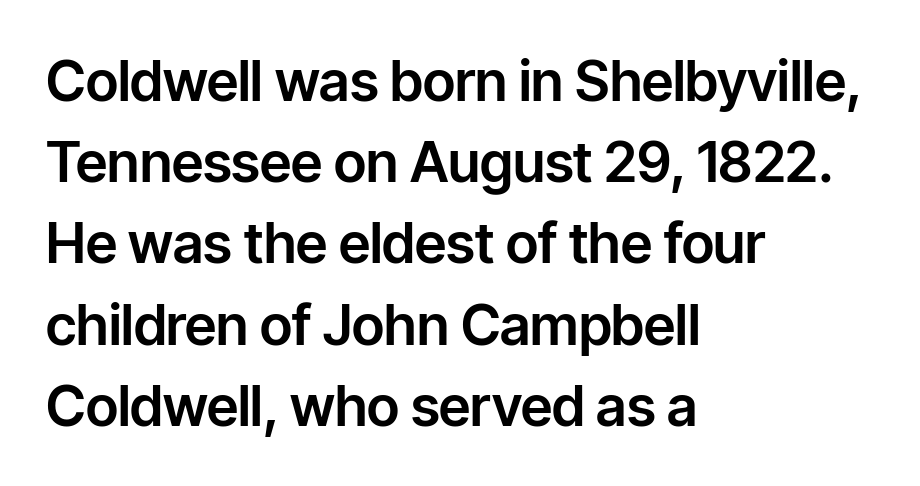
{"serif": "no", "italic": "no", "width": "normal", "stroke_contrast": "low", "x_height": "medium", "monospaced": "no", "underline": "no", "align": "left", "line_spacing": "normal", "line_spacing_ratio": 1.45, "letter_spacing": "normal", "letter_spacing_em": 0.0, "glyph_px": 56}
